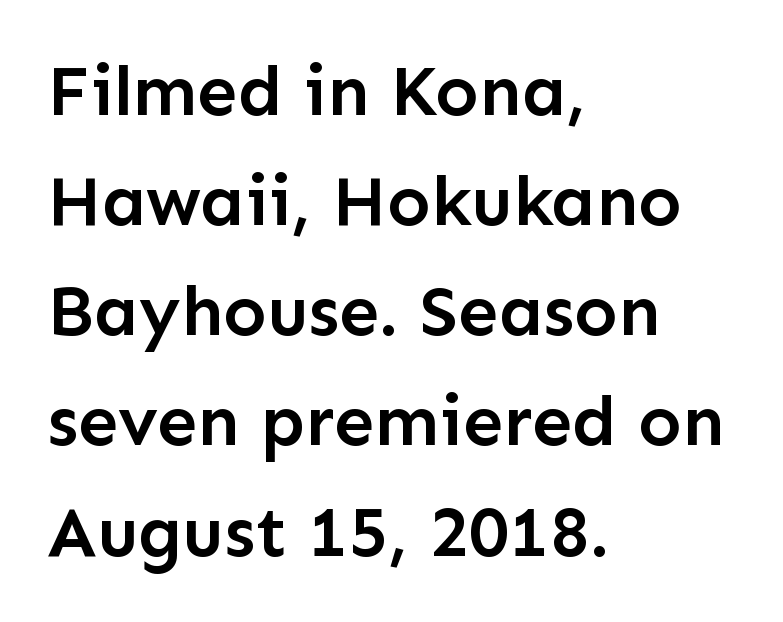
No word sits above an underline. A typesetter would label this face a sans. Letter spacing: default. These lines are rendered in a variable-pitch font.
